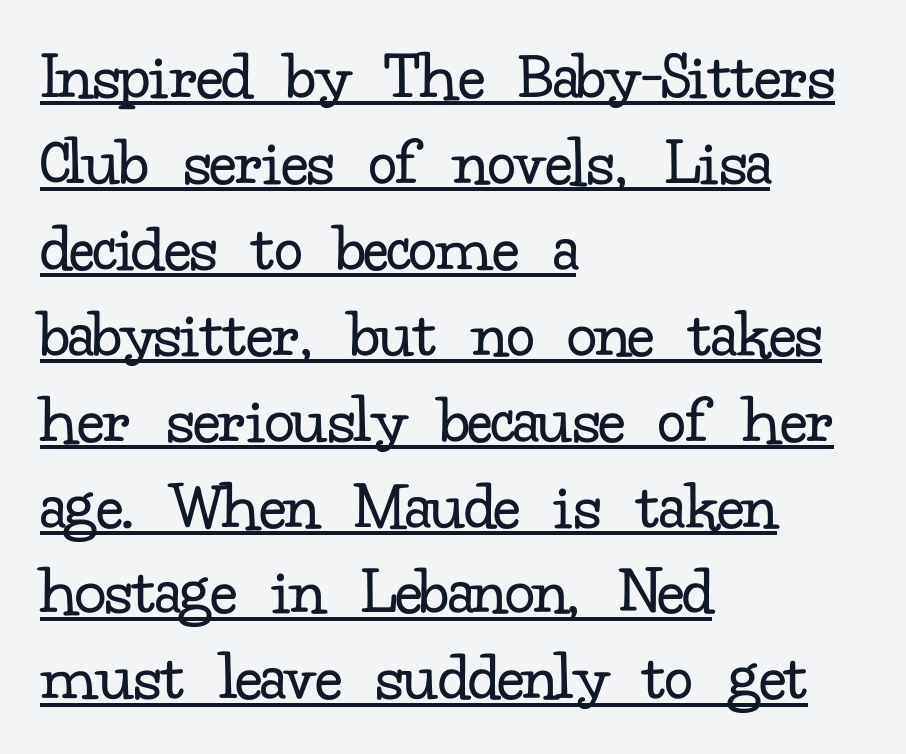
The font's upright variant was chosen for this text. Here the designer chose a conventional face with non-uniform glyph widths. The specimen includes a rule beneath the text block's lines. This rendering leaves character spacing at its baseline value. Horizontally, the lines are justified to the leading edge only.
